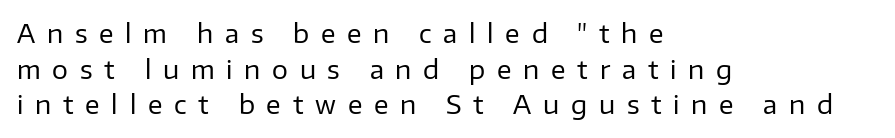
Vertical strokes here are truly vertical. Line spacing here is normal. Weight: regular or lighter. Visually the block forms a straight wall on the left and a jagged coastline on the right.
